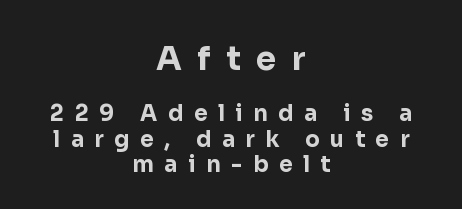
Is this a fixed-width face? No — the glyphs have proportional, varying widths. Check under the words: just untouched page. Does the lettering tilt? It doesn't — this is upright. Look at the bottom of the vertical strokes: they stop flat, with no serifs. Visually the block forms a symmetrical silhouette, jagged on both flanks. This layout puts the oversized block above and the modest block below.
